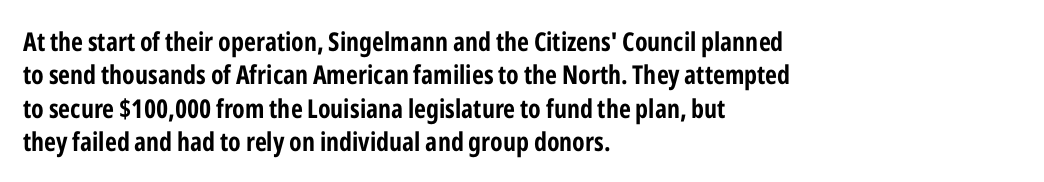
{"italic": "no", "underline": "no", "align": "left", "line_spacing": "normal", "line_spacing_ratio": 1.28, "letter_spacing": "normal", "letter_spacing_em": 0.0, "glyph_px": 26}
